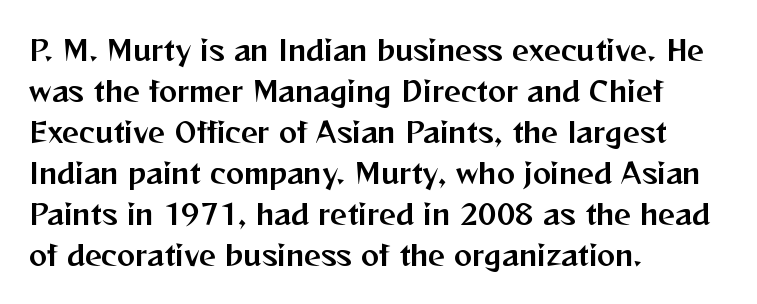
{"italic": "no", "underline": "no", "align": "left", "line_spacing": "normal", "line_spacing_ratio": 1.52, "letter_spacing": "normal", "letter_spacing_em": 0.0, "glyph_px": 27}
